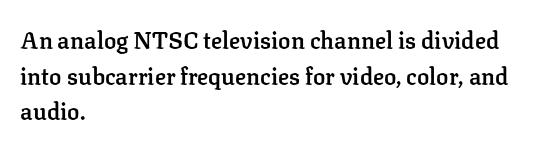
Q: Is the text bold? A: Semi-bold.
Q: Is the text italic (slanted)? A: No, it is upright.
Q: Is the text underlined? A: No.
Q: How is the paragraph aligned? A: Left-aligned.
Q: Is the spacing between letters normal or unusually wide? A: Normal.
Q: Is the spacing between lines tight, normal or loose? A: Normal.
